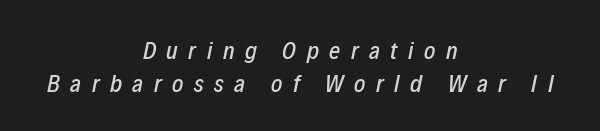
Check under the words: just untouched page. The space between consecutive lines is moderate. Every row of glyphs is offset so its center matches the block's center. What stands out about the letter spacing? Its width — letters are far apart. Emphasis-style slanted type is in use.
